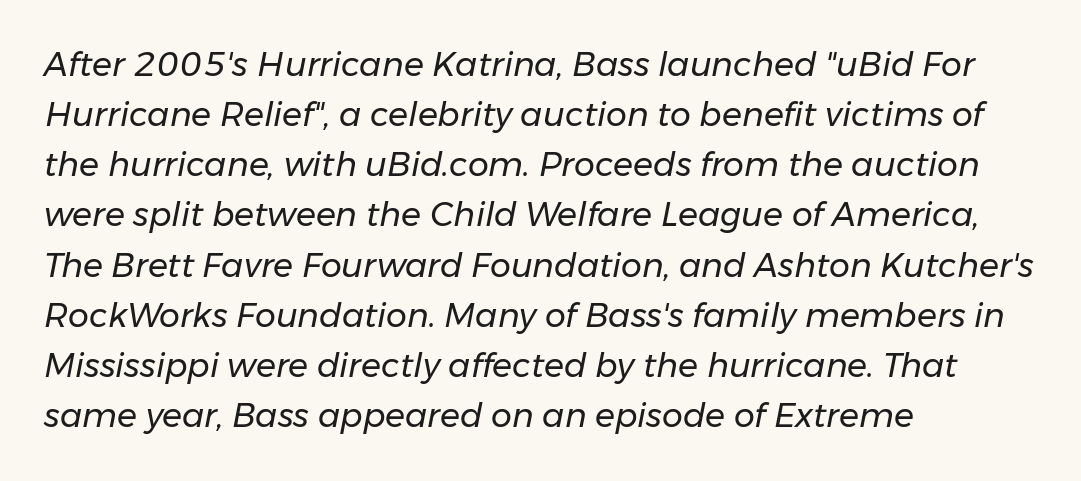
Q: Is the text bold? A: No.
Q: Is the text italic (slanted)? A: Yes, it leans right by about 11 degrees.
Q: Is the text underlined? A: No.
Q: How is the paragraph aligned? A: Left-aligned.
Q: Is the spacing between letters normal or unusually wide? A: Normal.
Q: Is the spacing between lines tight, normal or loose? A: Normal.
Q: Width (condensed, normal, or wide)? A: Normal.
Q: Stroke contrast? A: Low.
Q: x-height? A: Medium.
Q: Monospaced? A: No.
